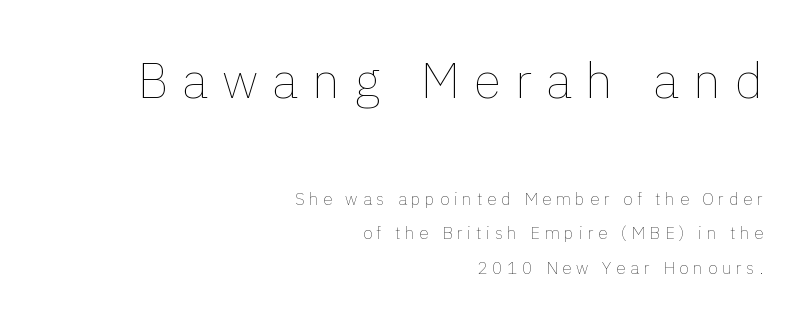
{"italic": "no", "bold": "no", "weight": "thin", "width": "normal", "x_height": "medium", "monospaced": "no", "underline": "no", "align": "right", "line_spacing": "loose", "line_spacing_ratio": 2.02, "letter_spacing": "wide", "letter_spacing_em": 0.28, "larger_block": "first", "size_ratio": 2.94, "glyph_px": 50}
